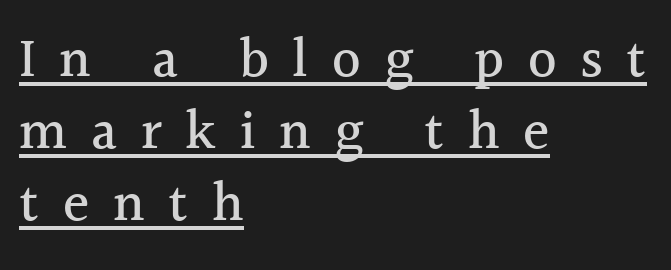
{"serif": "yes", "italic": "no", "width": "normal", "x_height": "medium", "monospaced": "no", "underline": "yes", "align": "left", "line_spacing": "normal", "line_spacing_ratio": 1.31, "letter_spacing": "wide", "letter_spacing_em": 0.43, "glyph_px": 55}
